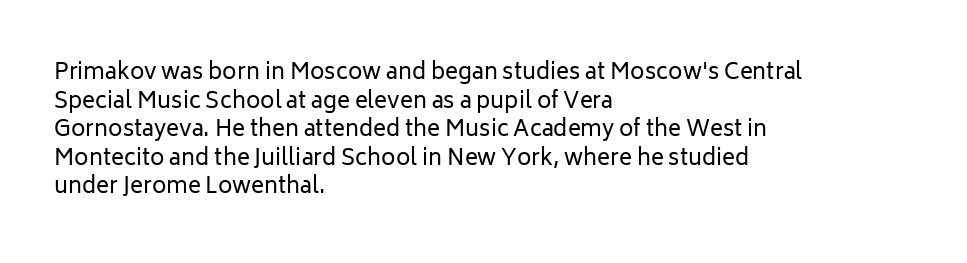
Check the space under the baseline: it is left empty. Characters follow at the spacing the type designer built in. These glyphs show unthickened strokes, regular width or finer. This is the regular roman posture of the typeface. A typesetter would call this leading conventional body-copy spacing. The compositor pushed each line to the left boundary.
